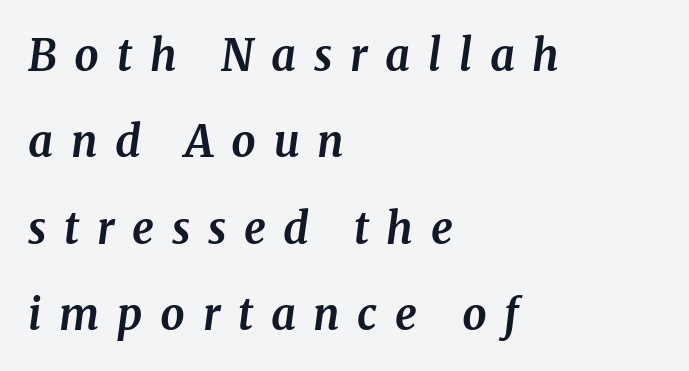
{"serif": "yes", "italic": "yes", "lean": "right", "slant_degrees": 8, "bold": "yes", "weight": "bold", "width": "normal", "stroke_contrast": "medium", "x_height": "medium", "monospaced": "no", "underline": "no", "align": "left", "line_spacing": "loose", "line_spacing_ratio": 2.01, "letter_spacing": "wide", "letter_spacing_em": 0.41, "glyph_px": 43}
